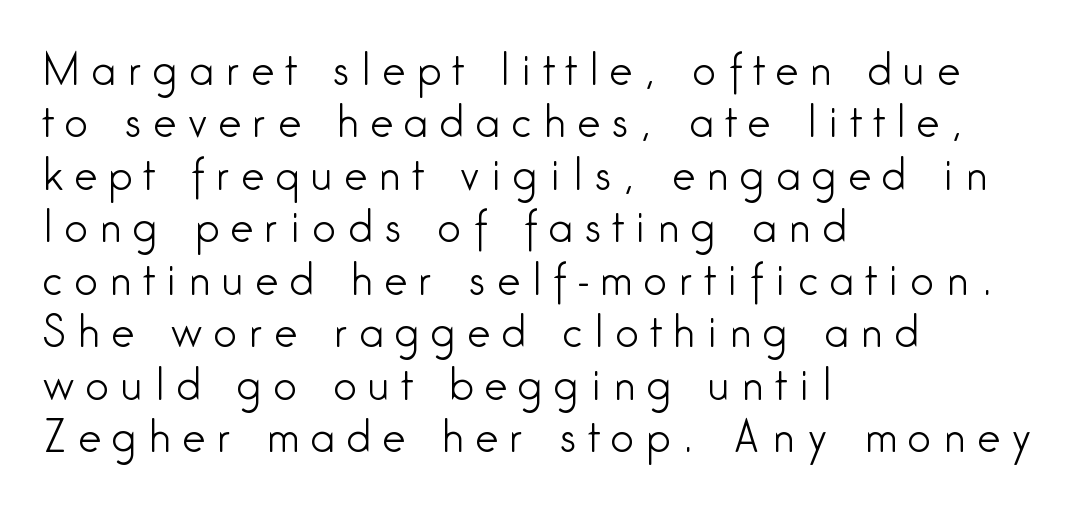
The designer left line spacing at the default. The ragged edge is on the right, which tells us the setting is flush left. Beneath every word, the page is bare. In terms of posture, this sample is upright.
